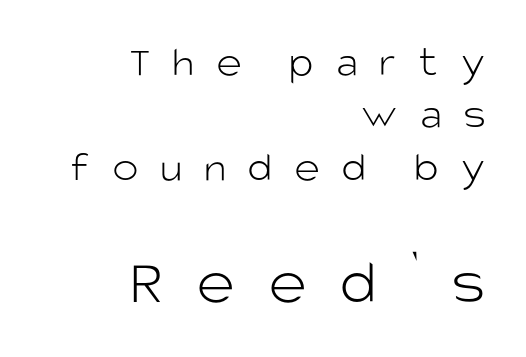
Q: Is the text bold? A: No.
Q: Is the text italic (slanted)? A: No, it is upright.
Q: Is the typeface a serif or a sans-serif typeface? A: Sans-serif.
Q: Is the text underlined? A: No.
Q: How is the paragraph aligned? A: Right-aligned.
Q: Is the spacing between letters normal or unusually wide? A: Unusually wide.
Q: Which block of text is set in a larger size, the first (top) or the second (bottom)? A: The second (bottom) one.
Q: Width (condensed, normal, or wide)? A: Normal.
Q: Stroke contrast? A: Low.
Q: x-height? A: Large.
Q: Monospaced? A: No.
